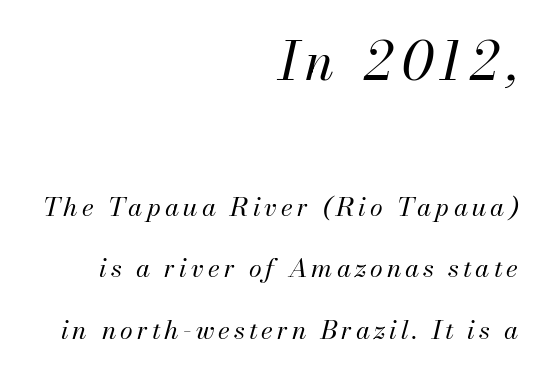
Which margin do the lines hug? The right one — the left edge is uneven. Horizontal bands of white between lines are thick stripes. Nothing heavy about these letters — not bold at all. Decoration check: the copy has no underline. Notice how the stems are inclined rather than vertical — that's the hallmark of italics.
